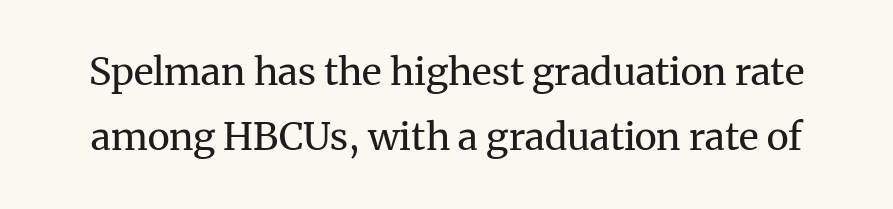
{"serif": "yes", "italic": "no", "bold": "no", "weight": "regular", "width": "normal", "stroke_contrast": "medium", "x_height": "medium", "monospaced": "no", "underline": "no", "line_spacing_ratio": 1.72, "letter_spacing": "normal", "letter_spacing_em": 0.0, "glyph_px": 38}
